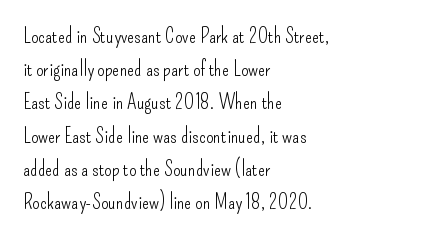
The image shows 21 px text type, upright; set left-aligned, normal line spacing (1.58x), normal letter spacing, not underlined.
